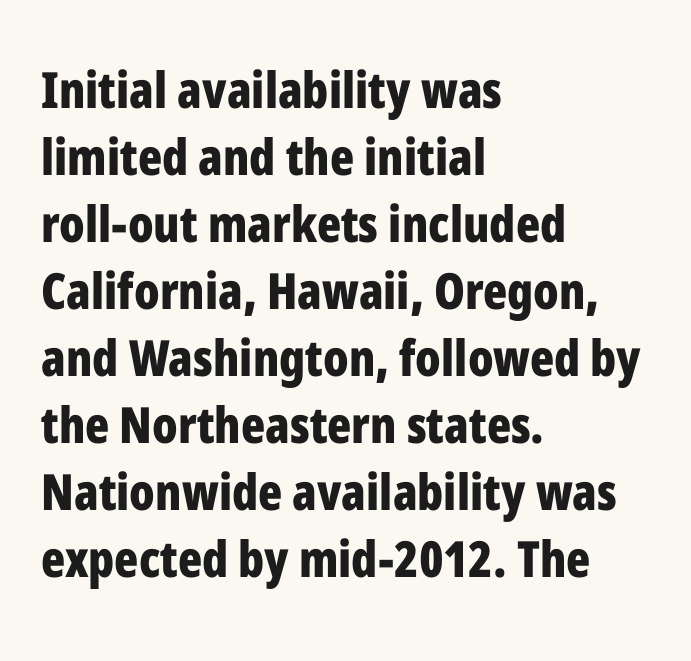
Q: Is the text bold? A: Yes.
Q: Is the text italic (slanted)? A: No, it is upright.
Q: Is the typeface a serif or a sans-serif typeface? A: Sans-serif.
Q: Is the text underlined? A: No.
Q: How is the paragraph aligned? A: Left-aligned.
Q: Is the spacing between letters normal or unusually wide? A: Normal.
Q: Is the spacing between lines tight, normal or loose? A: Normal.
Q: Width (condensed, normal, or wide)? A: Condensed.
Q: Stroke contrast? A: Low.
Q: x-height? A: Medium.
Q: Monospaced? A: No.
